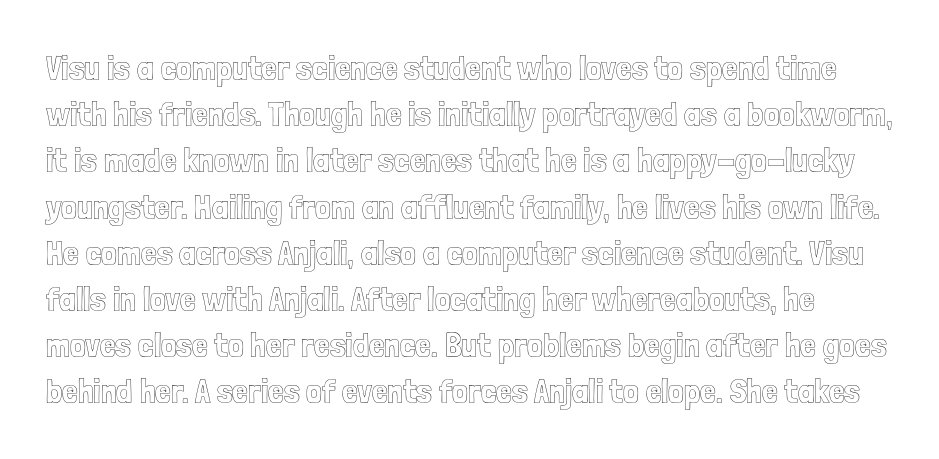
The image shows 35 px condensed type, upright; set normal line spacing (1.32x), normal letter spacing, not underlined; a medium x-height.
